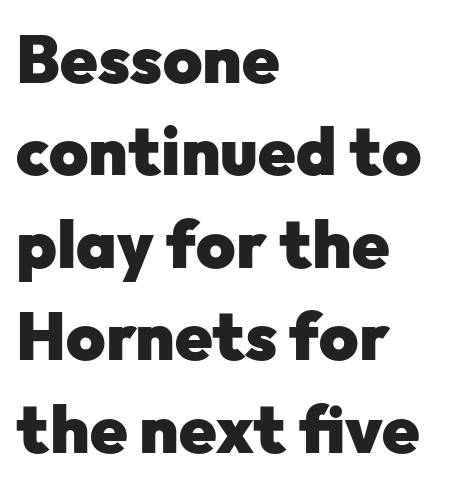
No extra tracking has been applied to these lines. Regarding leading, the lines here are spaced in the standard way. This sample has the flowing, uneven cadence of proportional lettering. Glance below the letters and you will spot only blank space.
